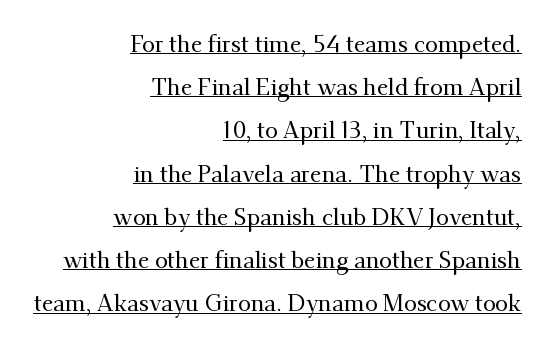
{"italic": "no", "underline": "yes", "align": "right", "line_spacing_ratio": 1.88, "letter_spacing": "normal", "letter_spacing_em": 0.0, "glyph_px": 23}
